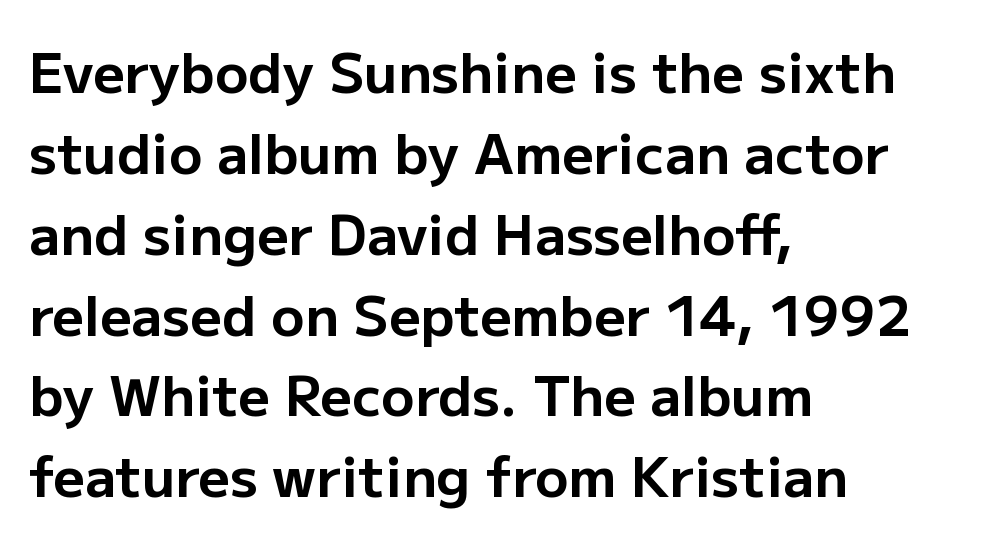
{"serif": "no", "italic": "no", "bold": "yes", "weight": "bold", "width": "normal", "stroke_contrast": "low", "x_height": "medium", "monospaced": "no", "underline": "no", "align": "left", "line_spacing": "normal", "line_spacing_ratio": 1.47, "letter_spacing": "normal", "letter_spacing_em": 0.0, "glyph_px": 55}
